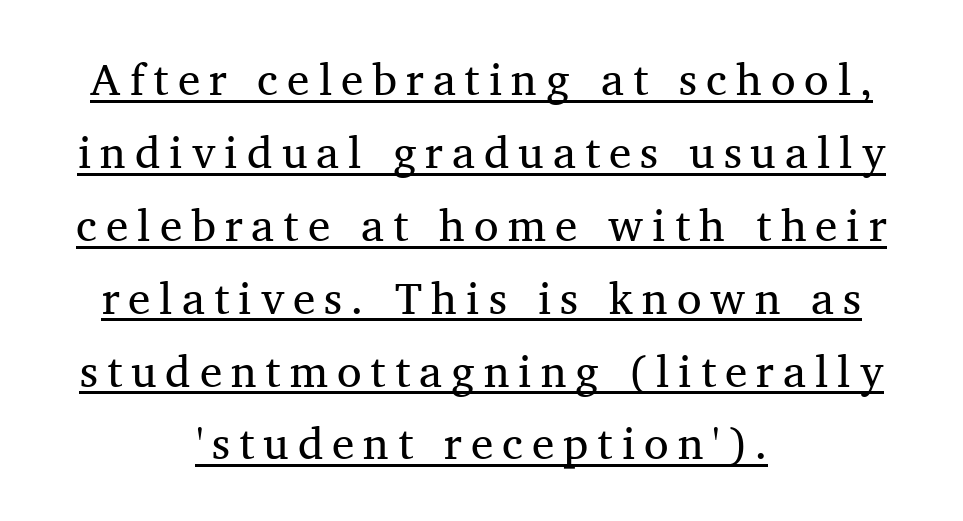
The image shows 45 px regular-weight serif type, upright; set centered, normal line spacing (1.62x), unusually wide letter spacing (+0.2 em), underlined; medium stroke contrast and a medium x-height.
